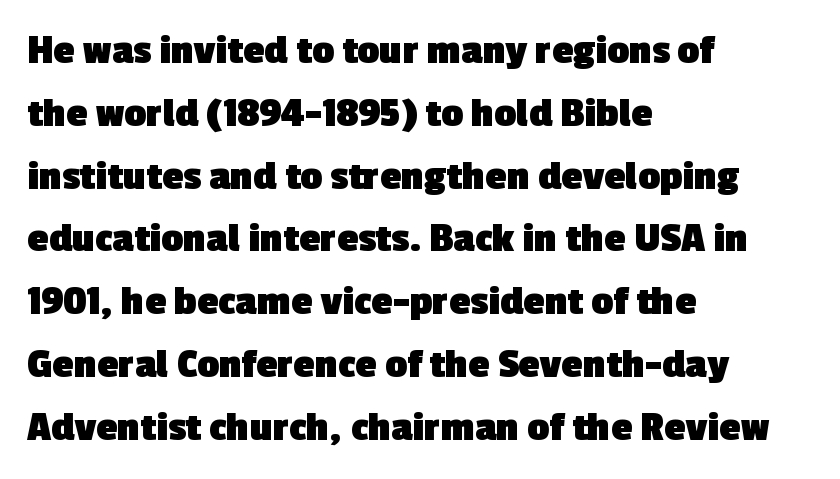
The image shows 43 px heavy sans-serif type; set left-aligned, normal line spacing (1.46x), normal letter spacing, not underlined; a medium x-height.
